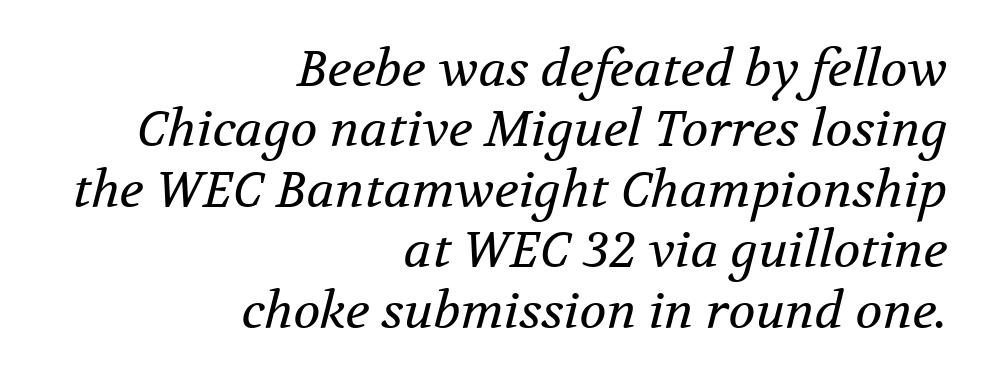
Italic? Definitely — the glyphs are oblique. The letters advance in unequal steps, a hallmark of proportional type. Is the type heavy? It reads as light-to-regular instead. Small tapered or slab feet sit at the stroke ends, so this counts as serif. Quick note: underline off. No extra tracking has been applied to these lines.
